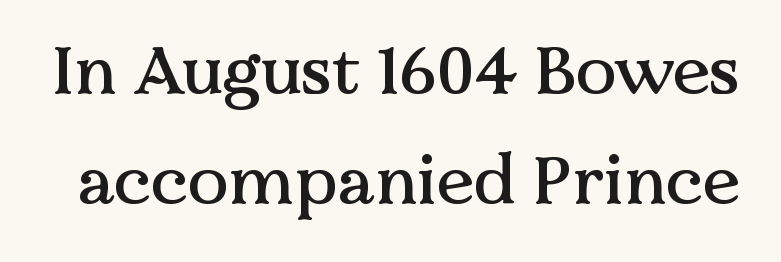
Q: Is the text italic (slanted)? A: No, it is upright.
Q: Is the typeface a serif or a sans-serif typeface? A: Serif.
Q: Is the text underlined? A: No.
Q: Is the spacing between letters normal or unusually wide? A: Normal.
Q: Is the spacing between lines tight, normal or loose? A: Normal.
Q: Width (condensed, normal, or wide)? A: Normal.
Q: Stroke contrast? A: Medium.
Q: x-height? A: Medium.
Q: Monospaced? A: No.
